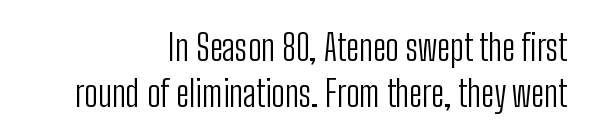
The image shows 36 px light, condensed sans-serif type, upright; set right-aligned, normal line spacing (1.27x), normal letter spacing, not underlined; low stroke contrast and a medium x-height.
